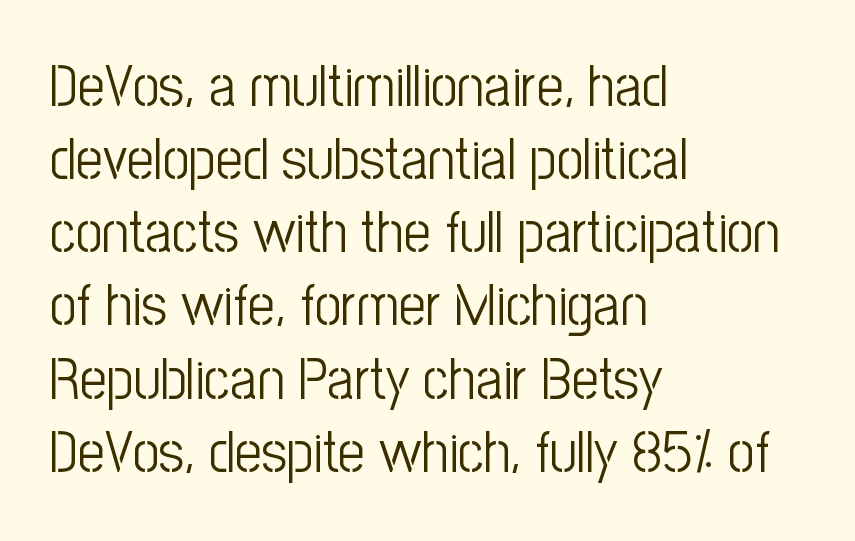
Q: Is the text bold? A: No.
Q: Is the text italic (slanted)? A: No, it is upright.
Q: Is the typeface a serif or a sans-serif typeface? A: Sans-serif.
Q: Is the text underlined? A: No.
Q: How is the paragraph aligned? A: Left-aligned.
Q: Is the spacing between letters normal or unusually wide? A: Normal.
Q: Width (condensed, normal, or wide)? A: Condensed.
Q: Stroke contrast? A: Low.
Q: x-height? A: Medium.
Q: Monospaced? A: No.
